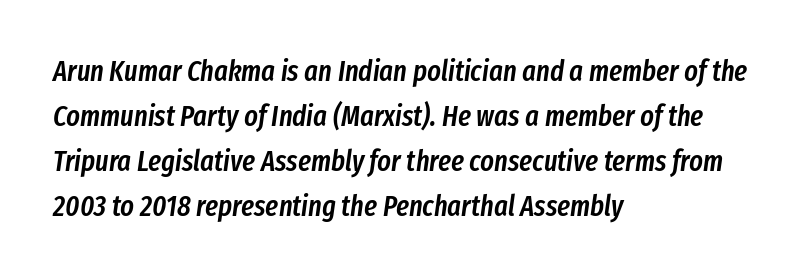
The image shows 29 px semibold, condensed type, italic (leaning right); set left-aligned, normal line spacing (1.55x), normal letter spacing, not underlined; low stroke contrast and a medium x-height.
